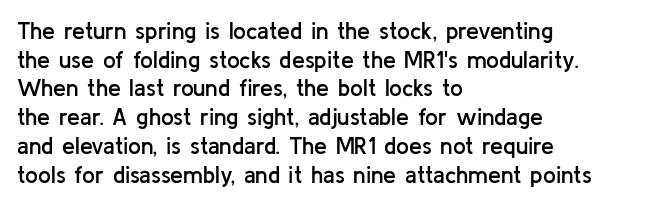
The image shows 23 px text type, upright; set left-aligned, normal line spacing (1.25x), normal letter spacing, not underlined.
